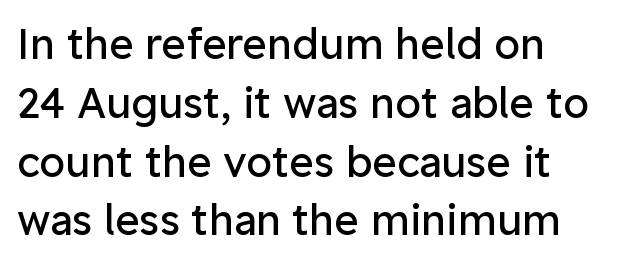
The passage shown is not bold in any degree. This sample has the flowing, uneven cadence of proportional lettering. Any mark beneath the type? The region is blank. The space between consecutive lines is moderate. The letters stand upright; this is a roman face. The passage shown is typeset with a sans-serif family.
